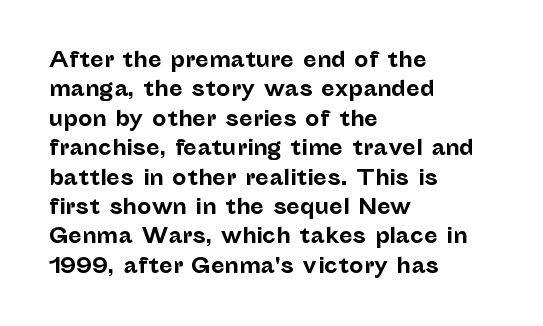
Emphasis by weight is at full strength: bold. The glyphs are unaccompanied by any horizontal stroke below them. Nothing unusual about the tracking: characters are spaced as the font intends. Do the letters lean? They stand straight. Every row of glyphs begins at an identical x-position on the left.
